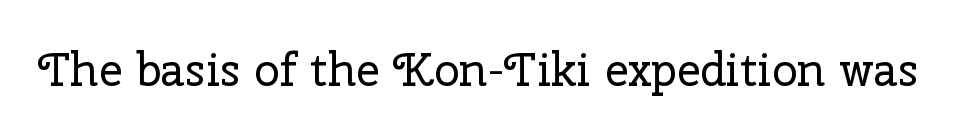
{"serif": "yes", "italic": "no", "bold": "no", "weight": "regular", "width": "normal", "stroke_contrast": "low", "x_height": "medium", "monospaced": "no", "underline": "no", "letter_spacing": "normal", "letter_spacing_em": 0.0, "glyph_px": 46}
